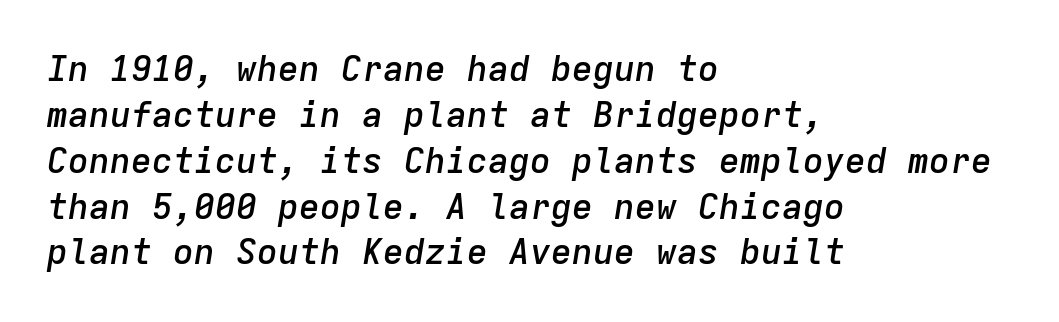
Q: Is the text bold? A: Semi-bold.
Q: Is the text italic (slanted)? A: Yes, it leans right by about 9 degrees.
Q: Is the text underlined? A: No.
Q: How is the paragraph aligned? A: Left-aligned.
Q: Is the spacing between letters normal or unusually wide? A: Normal.
Q: Is the spacing between lines tight, normal or loose? A: Normal.
Q: Width (condensed, normal, or wide)? A: Normal.
Q: Stroke contrast? A: Low.
Q: x-height? A: Medium.
Q: Monospaced? A: Yes.
